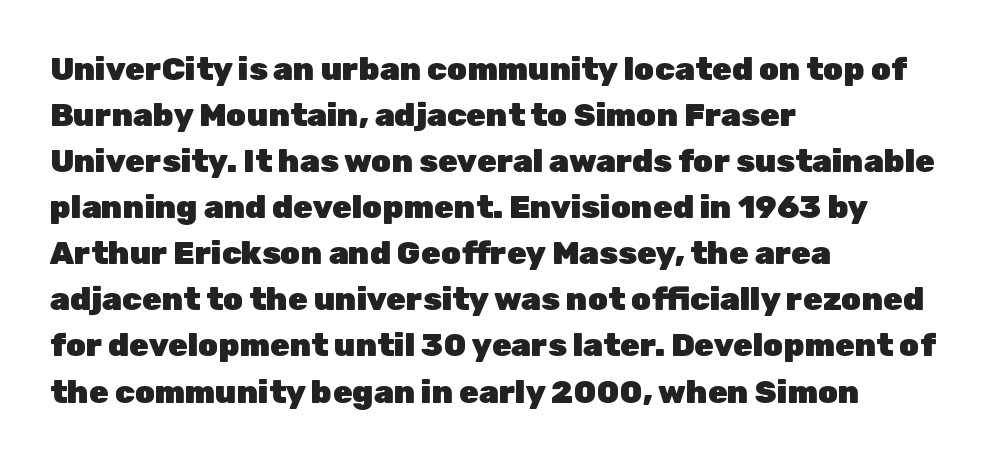
Q: Is the text bold? A: Yes.
Q: Is the text italic (slanted)? A: No, it is upright.
Q: Is the typeface a serif or a sans-serif typeface? A: Sans-serif.
Q: Is the text underlined? A: No.
Q: How is the paragraph aligned? A: Left-aligned.
Q: Is the spacing between letters normal or unusually wide? A: Normal.
Q: Is the spacing between lines tight, normal or loose? A: Normal.
Q: Width (condensed, normal, or wide)? A: Normal.
Q: Stroke contrast? A: Low.
Q: x-height? A: Medium.
Q: Monospaced? A: No.
